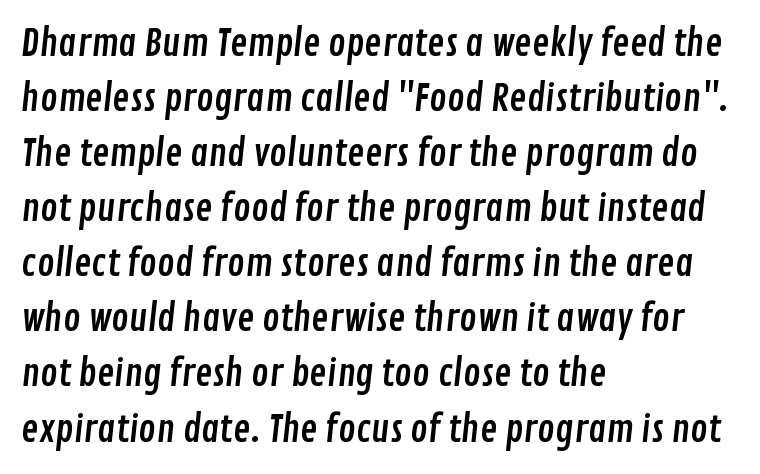
Check under the words: just untouched page. Is this a fixed-width face? No — the glyphs have proportional, varying widths. Typeset ragged right — the left edge is the straight one. Evenly set lines give the paragraph a standard silhouette. How are the letters spaced? Ordinarily, with no added tracking. The glyphs in this specimen are sans serif.
